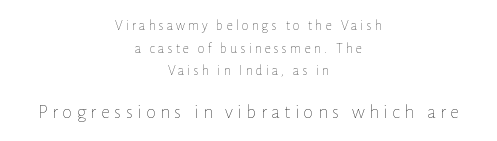
Between one letter and the next there's a generous, obvious gap. Quick note: not italic, upright. A light-to-regular cut is what we see here. Letters rest on an invisible, unmarked baseline.
